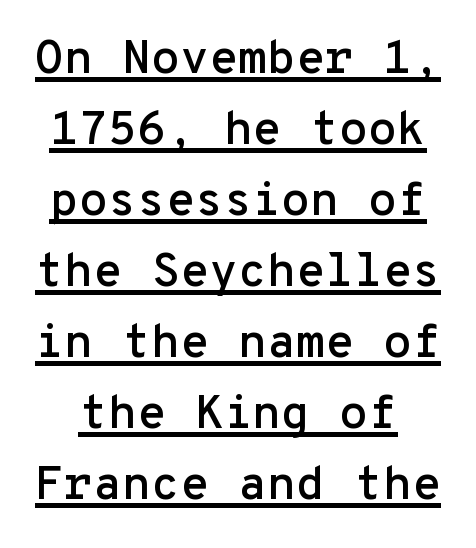
Notice how a bar underscores the lettering throughout. You could count columns in this text — the font is strictly monospaced. Inter-character spacing is left at the font's built-in metrics. This rendering employs a face without finishing strokes, i.e., a sans-serif. Does the lettering tilt? It doesn't — this is upright.
